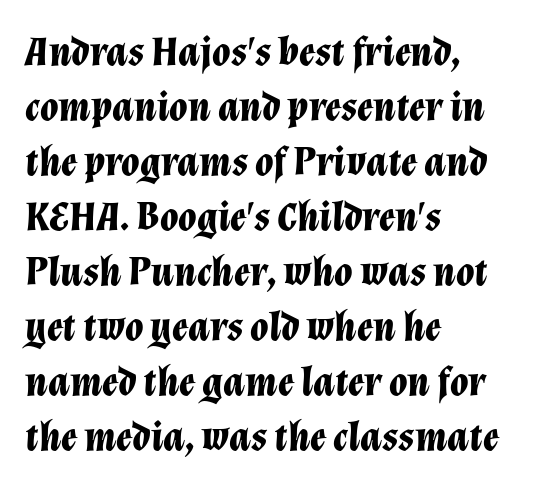
{"italic": "yes", "lean": "right", "slant_degrees": 12, "bold": "yes", "weight": "bold", "width": "normal", "stroke_contrast": "low", "x_height": "medium", "monospaced": "no", "underline": "no", "align": "left", "line_spacing": "normal", "line_spacing_ratio": 1.31, "letter_spacing": "normal", "letter_spacing_em": 0.0, "glyph_px": 42}
